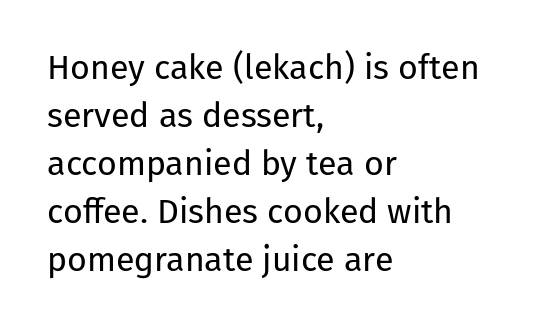
The image shows 34 px regular-weight sans-serif type, upright; set left-aligned, normal line spacing (1.41x), normal letter spacing, not underlined; low stroke contrast and a medium x-height.
